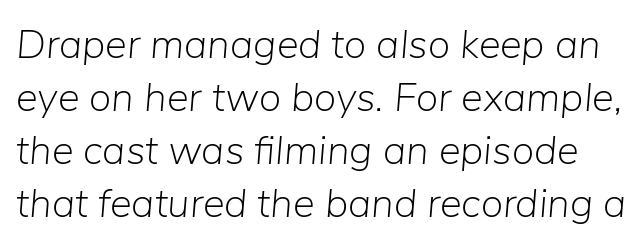
{"italic": "yes", "lean": "right", "slant_degrees": 5, "bold": "no", "weight": "light", "width": "normal", "stroke_contrast": "low", "x_height": "medium", "monospaced": "no", "underline": "no", "line_spacing": "normal", "line_spacing_ratio": 1.29, "letter_spacing": "normal", "letter_spacing_em": 0.0, "glyph_px": 41}
